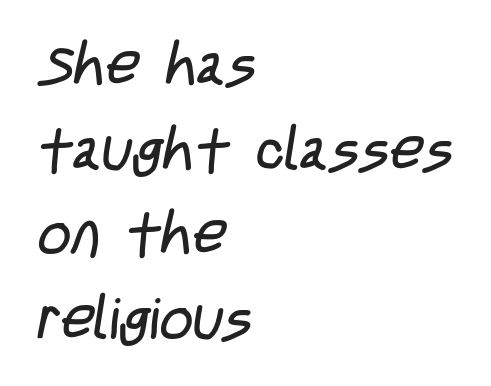
{"serif": "no", "bold": "no", "weight": "regular", "width": "condensed", "stroke_contrast": "low", "x_height": "large", "monospaced": "no", "underline": "no", "align": "left", "line_spacing": "normal", "line_spacing_ratio": 1.46, "letter_spacing": "normal", "letter_spacing_em": 0.0, "glyph_px": 58}
